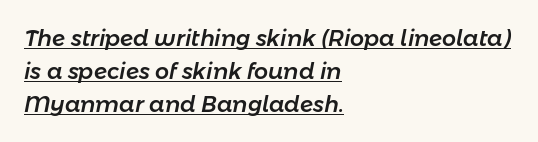
Q: Is the text italic (slanted)? A: Yes, it leans right by about 11 degrees.
Q: Is the text underlined? A: Yes.
Q: How is the paragraph aligned? A: Left-aligned.
Q: Is the spacing between letters normal or unusually wide? A: Normal.
Q: Is the spacing between lines tight, normal or loose? A: Normal.
